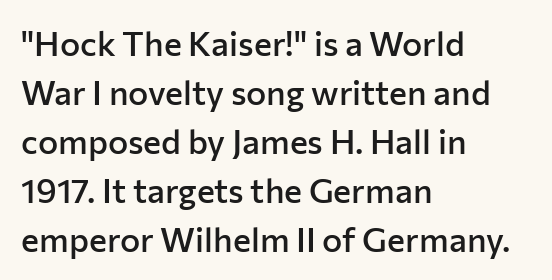
Baseline-to-baseline distance is the conventional proportion of letter height. Underlining? Definitely not there. Typographic density is moderately raised because the face is semibold. These lines are rendered in a variable-pitch font.
